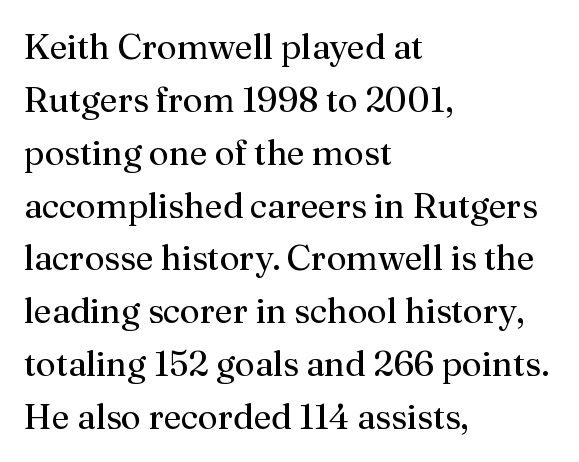
Q: Is the text bold? A: No.
Q: Is the text italic (slanted)? A: No, it is upright.
Q: Is the typeface a serif or a sans-serif typeface? A: Serif.
Q: Is the text underlined? A: No.
Q: How is the paragraph aligned? A: Left-aligned.
Q: Is the spacing between letters normal or unusually wide? A: Normal.
Q: Is the spacing between lines tight, normal or loose? A: Normal.
Q: Width (condensed, normal, or wide)? A: Normal.
Q: Stroke contrast? A: Medium.
Q: x-height? A: Medium.
Q: Monospaced? A: No.
